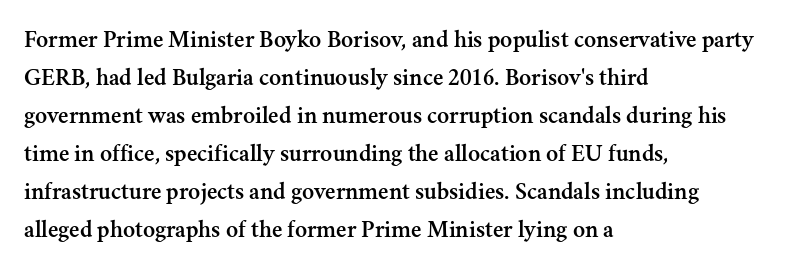
Plain, unruled lines of type. Each word holds together tightly as a unit, with standard inter-letter gaps. Every row of glyphs begins at an identical x-position on the left. Leading matches the norm, producing a regular column.
